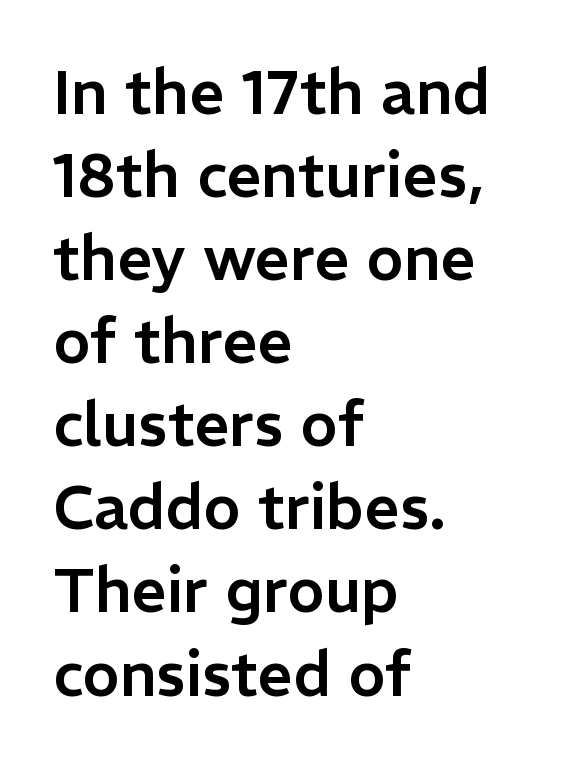
Honestly, there is no underline to notice here at all. The face used here is proportionally spaced, like ordinary book or web type. Regarding serifs, this sample does without them. The tracking reads as untouched default to a designer's eye.
